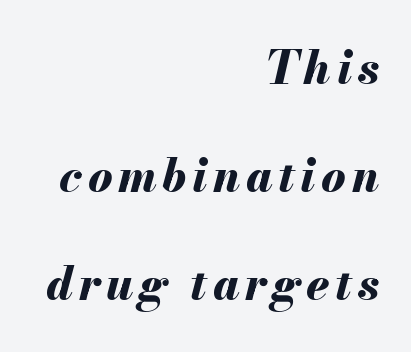
The image shows 46 px bold type, italic (leaning right); set right-aligned, loose line spacing (2.35x), not underlined; medium stroke contrast and a small x-height.
